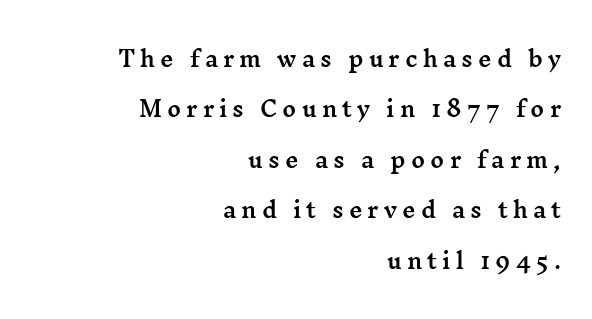
The image shows 21 px text type, upright; set right-aligned, loose line spacing (2.4x), unusually wide letter spacing (+0.24 em), not underlined.
